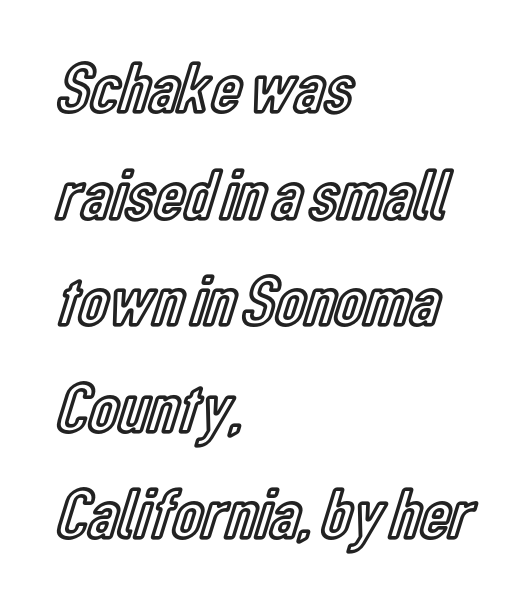
{"width": "condensed", "x_height": "medium", "monospaced": "no", "underline": "no", "align": "left", "line_spacing": "normal", "line_spacing_ratio": 1.46, "letter_spacing": "normal", "letter_spacing_em": 0.0, "glyph_px": 73}
